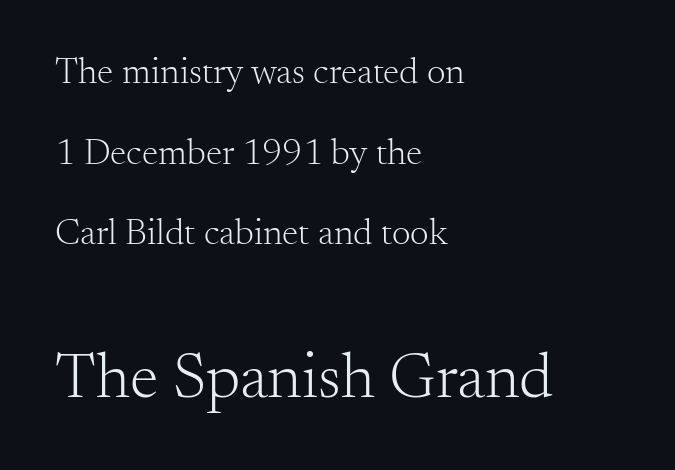
The image shows 65 px light serif type, upright; set left-aligned, loose line spacing (2.18x), normal letter spacing, not underlined; the second (bottom) block is 1.76x larger; medium stroke contrast and a small x-height.
